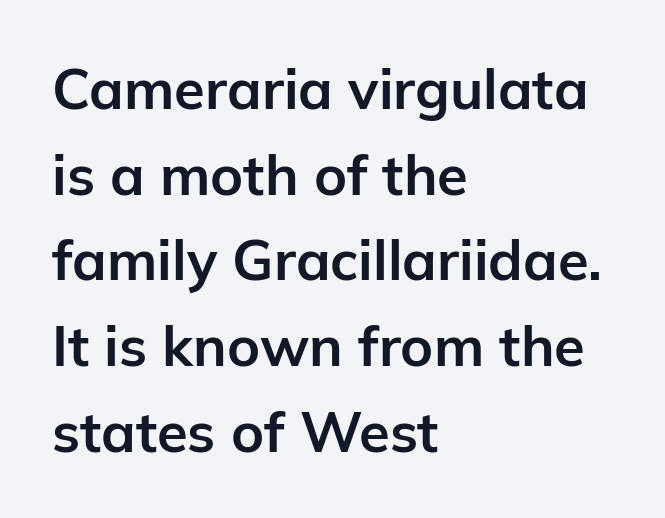
The image shows 56 px bold sans-serif type, upright; set left-aligned, normal line spacing (1.53x), normal letter spacing, not underlined; low stroke contrast and a medium x-height.
